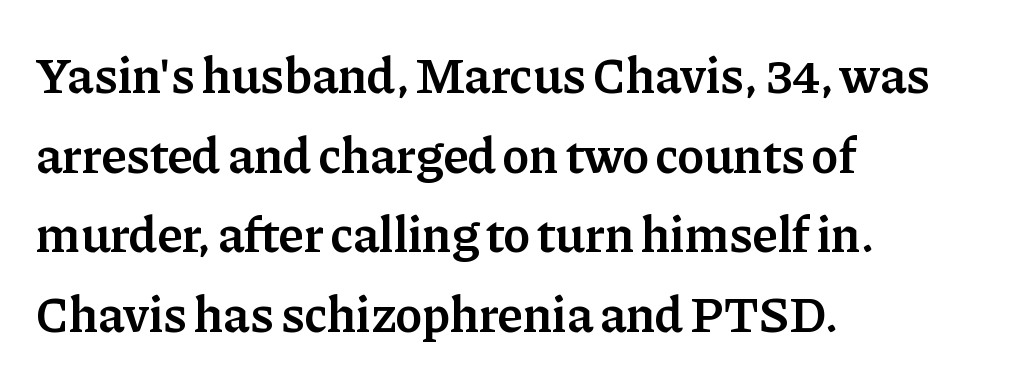
The image shows 51 px semibold serif type, upright; set left-aligned, normal line spacing (1.56x), normal letter spacing, not underlined; low stroke contrast and a medium x-height.
